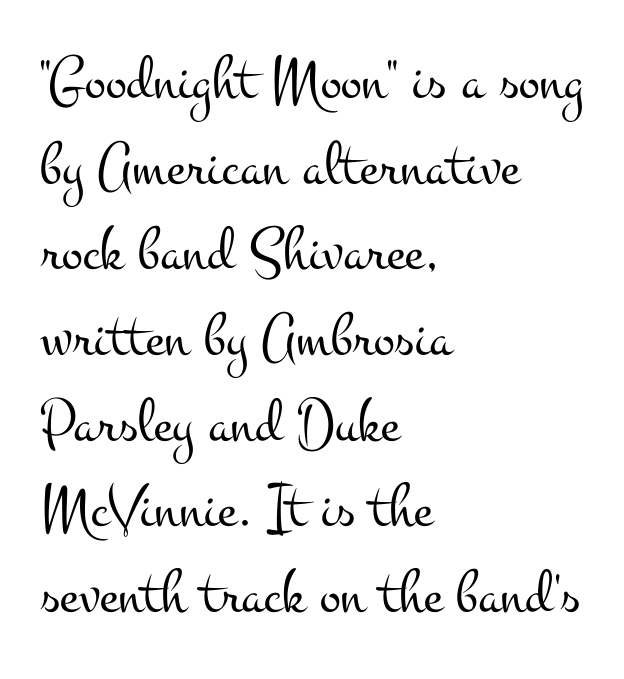
Q: Is the text bold? A: No.
Q: Is the text italic (slanted)? A: Yes.
Q: Is the text underlined? A: No.
Q: How is the paragraph aligned? A: Left-aligned.
Q: Is the spacing between letters normal or unusually wide? A: Normal.
Q: Is the spacing between lines tight, normal or loose? A: Normal.
Q: Width (condensed, normal, or wide)? A: Wide.
Q: Stroke contrast? A: Medium.
Q: x-height? A: Small.
Q: Monospaced? A: No.
